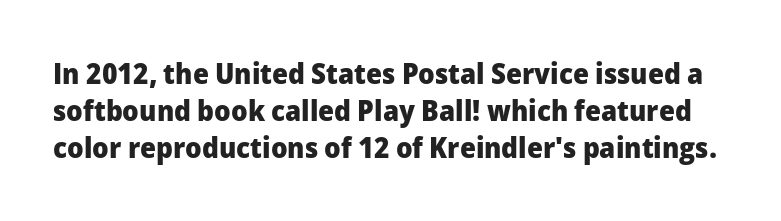
{"serif": "no", "italic": "no", "bold": "yes", "weight": "heavy", "width": "normal", "stroke_contrast": "low", "x_height": "medium", "monospaced": "no", "underline": "no", "line_spacing": "normal", "line_spacing_ratio": 1.28, "letter_spacing": "normal", "letter_spacing_em": 0.0, "glyph_px": 29}
